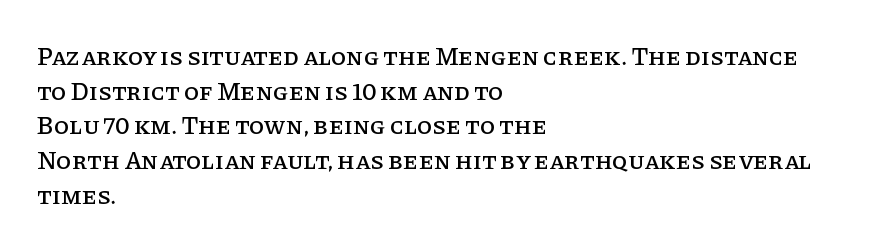
Q: Is the text italic (slanted)? A: No, it is upright.
Q: Is the text underlined? A: No.
Q: How is the paragraph aligned? A: Left-aligned.
Q: Is the spacing between letters normal or unusually wide? A: Normal.
Q: Is the spacing between lines tight, normal or loose? A: Normal.
